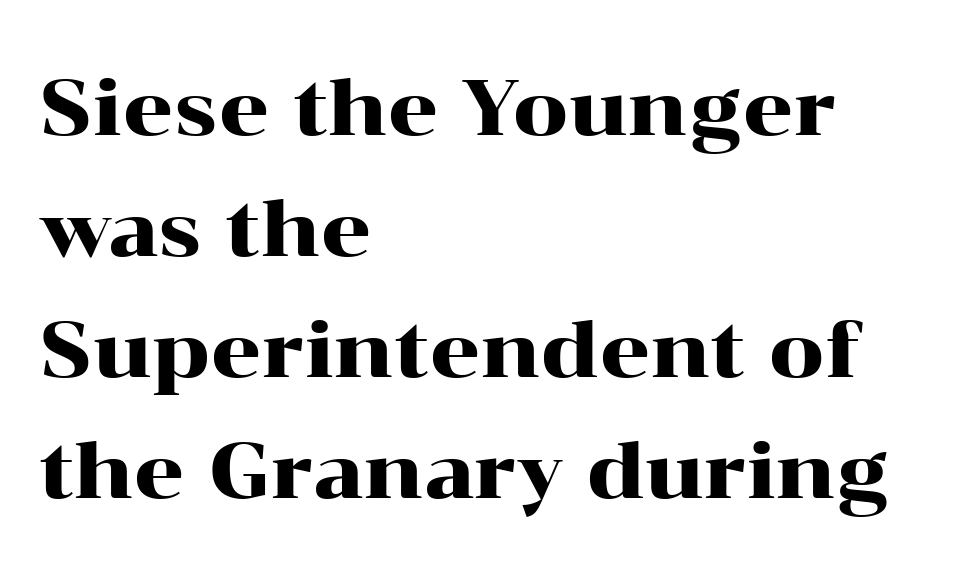
Q: Is the text italic (slanted)? A: No, it is upright.
Q: Is the typeface a serif or a sans-serif typeface? A: Serif.
Q: Is the text underlined? A: No.
Q: How is the paragraph aligned? A: Left-aligned.
Q: Is the spacing between letters normal or unusually wide? A: Normal.
Q: Is the spacing between lines tight, normal or loose? A: Normal.
Q: Width (condensed, normal, or wide)? A: Wide.
Q: Stroke contrast? A: High.
Q: x-height? A: Medium.
Q: Monospaced? A: No.
